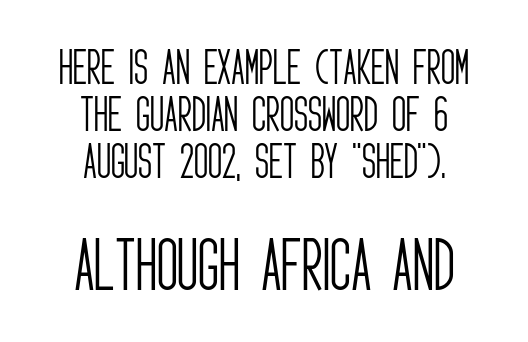
{"serif": "no", "italic": "no", "bold": "no", "weight": "light", "width": "condensed", "stroke_contrast": "low", "x_height": "large", "monospaced": "no", "underline": "no", "align": "center", "line_spacing_ratio": 1.2, "letter_spacing": "normal", "letter_spacing_em": 0.0, "larger_block": "second", "size_ratio": 1.49, "glyph_px": 58}
